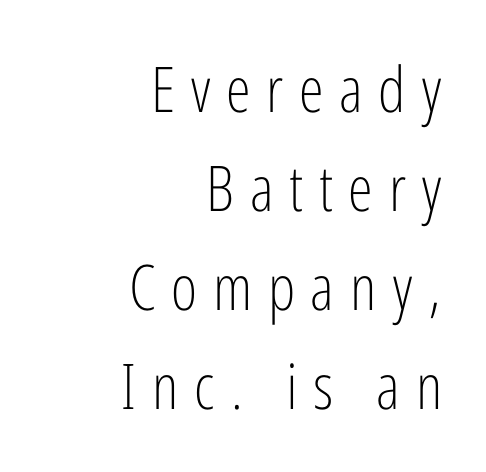
A quiet, ordinary-to-light weight characterises the typeface. Honestly, the row spacing looks completely unremarkable. This sample has the flowing, uneven cadence of proportional lettering. The text block is weighted toward the right margin, trailing off unevenly leftward. Is this a sans? Yes — the strokes have no serifs. The rendering inserts visible extra space after every character.
